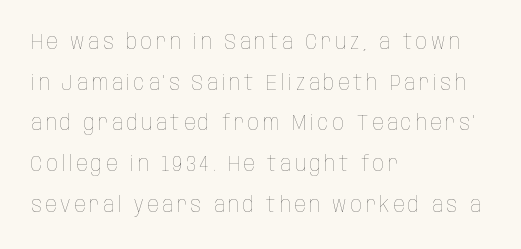
Q: Is the text bold? A: No.
Q: Is the text italic (slanted)? A: No, it is upright.
Q: Is the text underlined? A: No.
Q: How is the paragraph aligned? A: Left-aligned.
